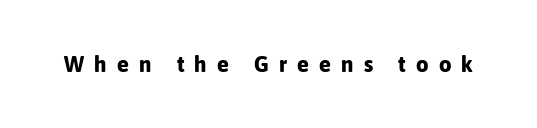
Q: Is the text bold? A: Yes.
Q: Is the text italic (slanted)? A: No, it is upright.
Q: Is the text underlined? A: No.
Q: Is the spacing between letters normal or unusually wide? A: Unusually wide.
